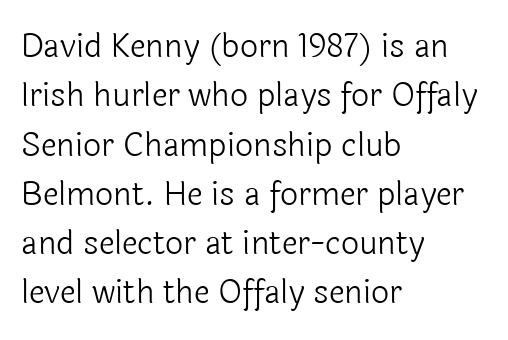
Q: Is the text bold? A: No.
Q: Is the text italic (slanted)? A: No, it is upright.
Q: Is the typeface a serif or a sans-serif typeface? A: Sans-serif.
Q: Is the text underlined? A: No.
Q: How is the paragraph aligned? A: Left-aligned.
Q: Is the spacing between letters normal or unusually wide? A: Normal.
Q: Is the spacing between lines tight, normal or loose? A: Normal.
Q: Width (condensed, normal, or wide)? A: Normal.
Q: x-height? A: Medium.
Q: Monospaced? A: No.
